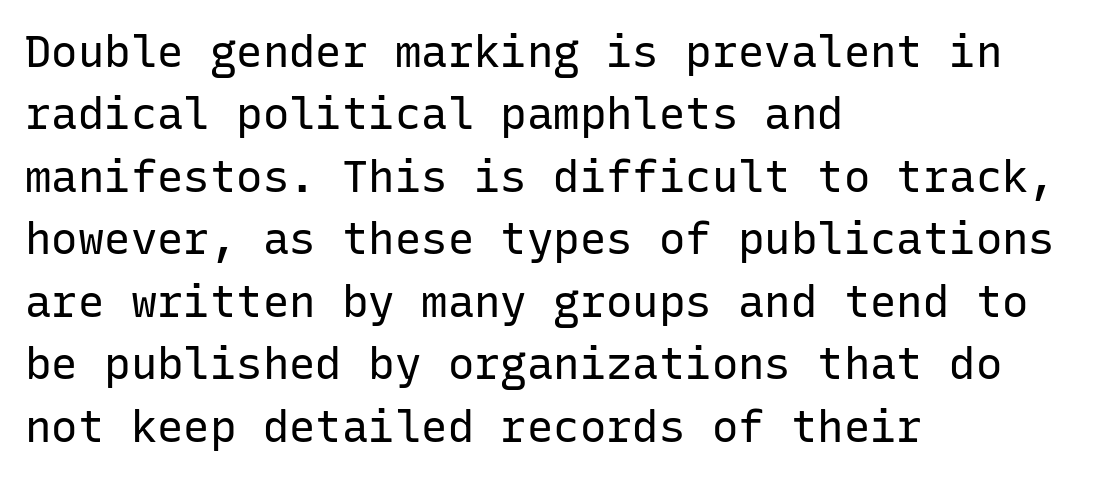
The image shows 44 px regular-weight sans-serif type, upright, monospaced; set left-aligned, normal line spacing (1.42x), normal letter spacing, not underlined; low stroke contrast and a medium x-height.
